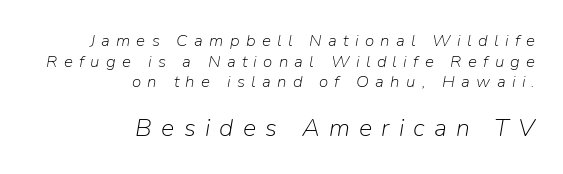
{"italic": "yes", "lean": "right", "slant_degrees": 9, "bold": "no", "underline": "no", "align": "right", "line_spacing_ratio": 1.22, "letter_spacing": "wide", "letter_spacing_em": 0.37, "larger_block": "second", "size_ratio": 1.47, "glyph_px": 25}
